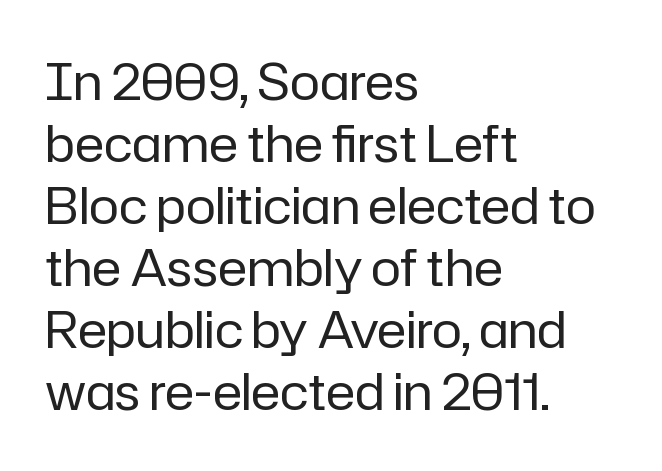
The image shows 50 px regular-weight sans-serif type, upright; set left-aligned, line spacing 1.24x, normal letter spacing, not underlined; low stroke contrast and a medium x-height.
